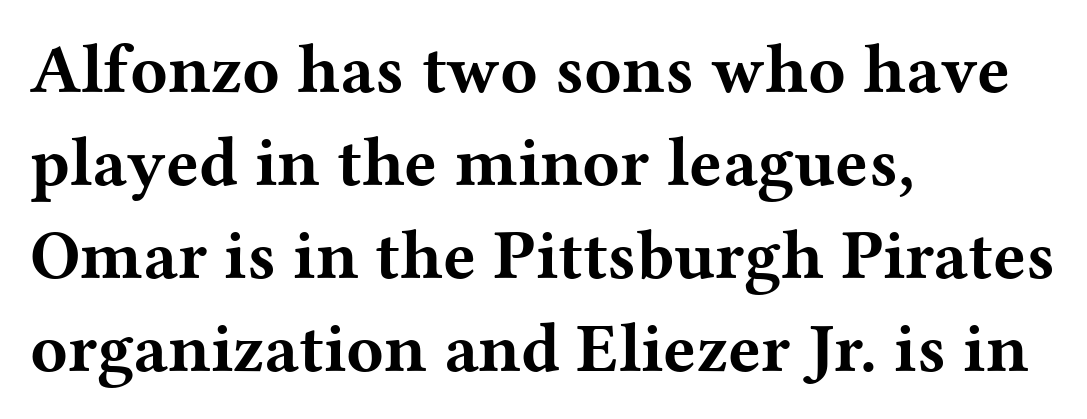
Q: Is the text bold? A: Yes.
Q: Is the text italic (slanted)? A: No, it is upright.
Q: Is the typeface a serif or a sans-serif typeface? A: Serif.
Q: Is the text underlined? A: No.
Q: How is the paragraph aligned? A: Left-aligned.
Q: Is the spacing between letters normal or unusually wide? A: Normal.
Q: Is the spacing between lines tight, normal or loose? A: Normal.
Q: Width (condensed, normal, or wide)? A: Wide.
Q: Stroke contrast? A: Medium.
Q: x-height? A: Medium.
Q: Monospaced? A: No.
